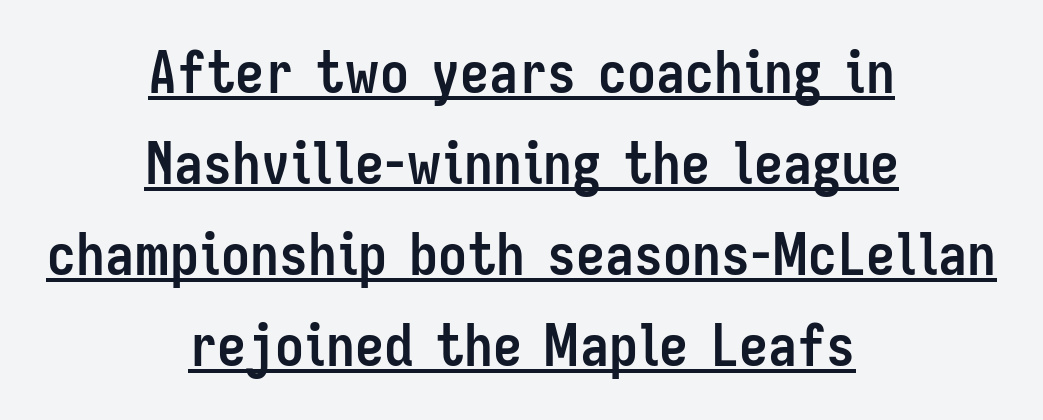
The image shows 58 px semibold, condensed sans-serif type, upright; set centered, normal line spacing (1.57x), normal letter spacing, underlined; low stroke contrast and a medium x-height.
